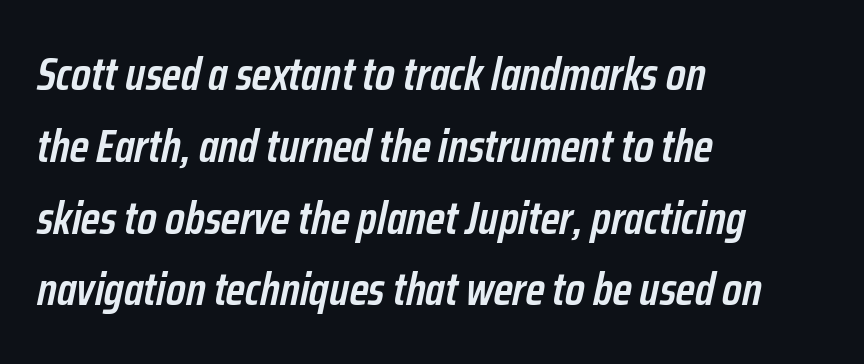
The type is set solid horizontally, with unmodified tracking. Reading down the block, your eye returns to a fixed left position each line. Summary of weight: moderately heavy, a semibold. The typography opts for an oblique posture over an upright one. Underlining? Definitely not there. Baseline-to-baseline distance is the conventional proportion of letter height.
